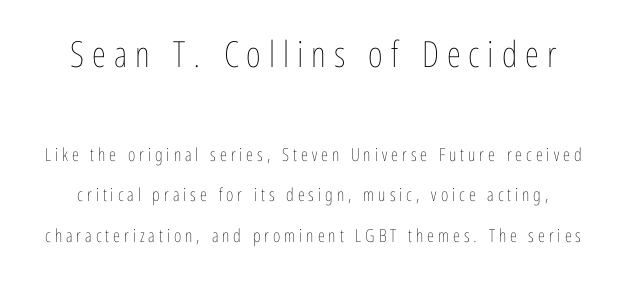
Q: Is the text bold? A: No.
Q: Is the text italic (slanted)? A: No, it is upright.
Q: Is the text underlined? A: No.
Q: Is the spacing between letters normal or unusually wide? A: Unusually wide.
Q: Is the spacing between lines tight, normal or loose? A: Loose.
Q: Which block of text is set in a larger size, the first (top) or the second (bottom)? A: The first (top) one.
Q: Width (condensed, normal, or wide)? A: Condensed.
Q: Stroke contrast? A: Low.
Q: x-height? A: Medium.
Q: Monospaced? A: No.
